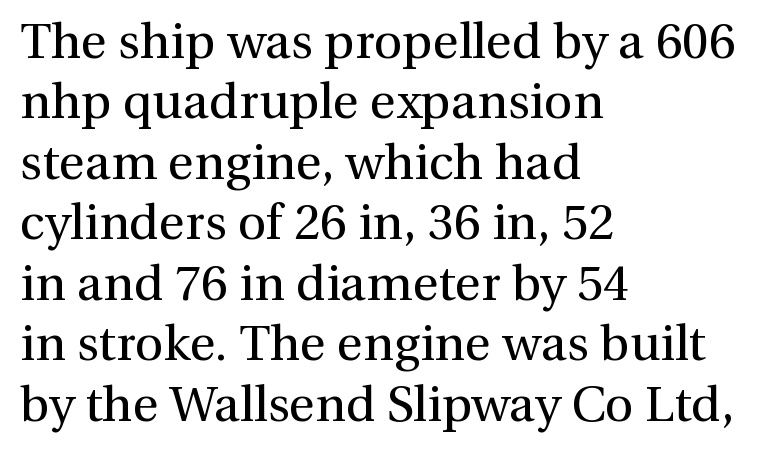
Q: Is the text bold? A: No.
Q: Is the text italic (slanted)? A: No, it is upright.
Q: Is the typeface a serif or a sans-serif typeface? A: Serif.
Q: Is the text underlined? A: No.
Q: How is the paragraph aligned? A: Left-aligned.
Q: Is the spacing between letters normal or unusually wide? A: Normal.
Q: Width (condensed, normal, or wide)? A: Normal.
Q: Stroke contrast? A: Medium.
Q: x-height? A: Medium.
Q: Monospaced? A: No.
